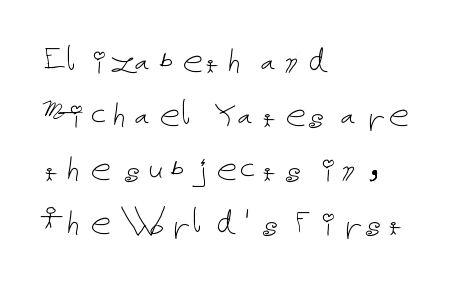
Each line starts at the same left margin while the right side varies. Vertical spacing — default. The characters are drawn with everyday or finer stroke widths. What stands out about the letter spacing? Nothing — it is the standard amount.
